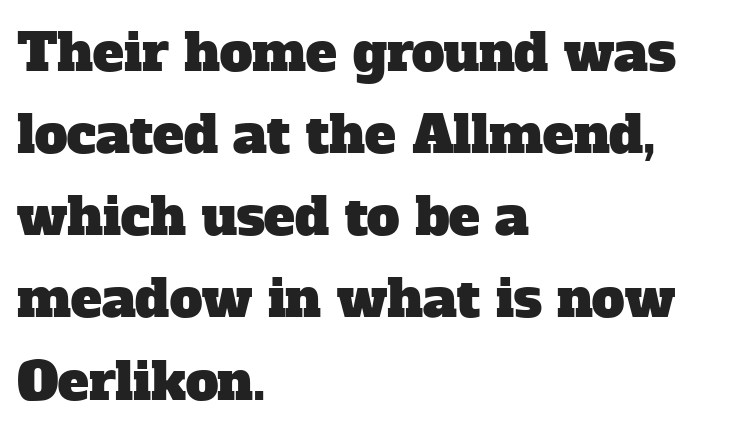
Q: Is the typeface a serif or a sans-serif typeface? A: Serif.
Q: Is the text underlined? A: No.
Q: How is the paragraph aligned? A: Left-aligned.
Q: Is the spacing between letters normal or unusually wide? A: Normal.
Q: Is the spacing between lines tight, normal or loose? A: Normal.
Q: Width (condensed, normal, or wide)? A: Normal.
Q: Stroke contrast? A: Low.
Q: x-height? A: Medium.
Q: Monospaced? A: No.
